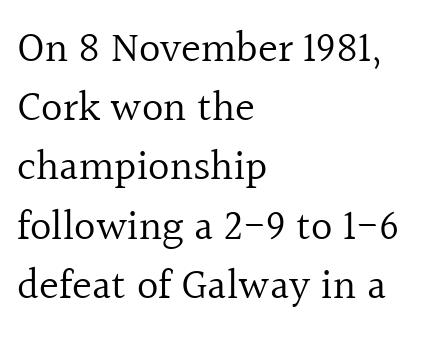
The image shows 42 px regular-weight serif type, upright; set left-aligned, normal line spacing (1.41x), normal letter spacing, not underlined; a medium x-height.
